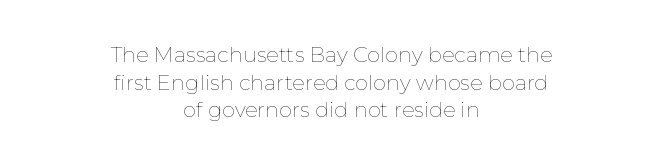
Q: Is the text bold? A: No.
Q: Is the text italic (slanted)? A: No, it is upright.
Q: Is the text underlined? A: No.
Q: How is the paragraph aligned? A: Centered.
Q: Is the spacing between letters normal or unusually wide? A: Normal.
Q: Is the spacing between lines tight, normal or loose? A: Normal.
